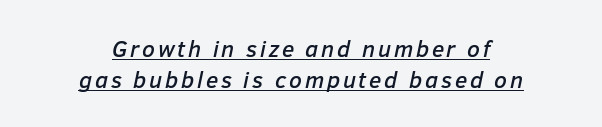
Q: Is the text italic (slanted)? A: Yes, it leans right by about 12 degrees.
Q: Is the text underlined? A: Yes.
Q: How is the paragraph aligned? A: Centered.
Q: Is the spacing between lines tight, normal or loose? A: Normal.
